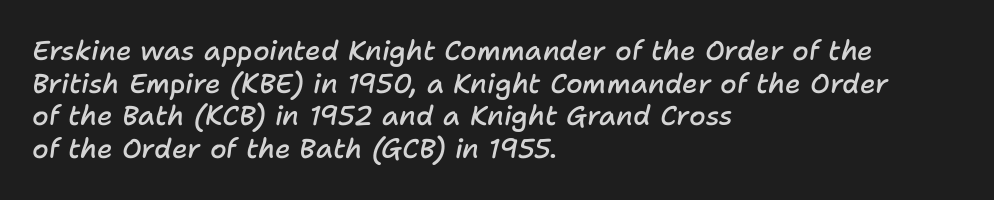
Q: Is the text bold? A: Semi-bold.
Q: Is the text italic (slanted)? A: Yes, it leans right by about 11 degrees.
Q: Is the text underlined? A: No.
Q: How is the paragraph aligned? A: Left-aligned.
Q: Is the spacing between letters normal or unusually wide? A: Normal.
